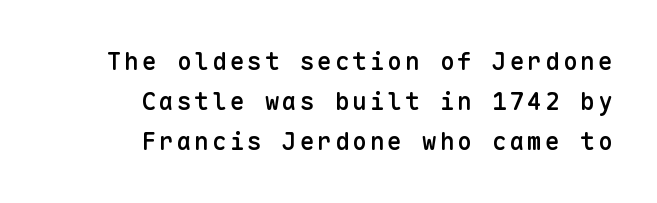
Reading down the block, your eye finds every line finishing at a fixed right position. No italicization has been applied; the sample stays upright. The strip under each line holds only bare page. Notice how descenders clear the ascenders below comfortably — that's standard leading. Heft: intermediate — a semibold.
